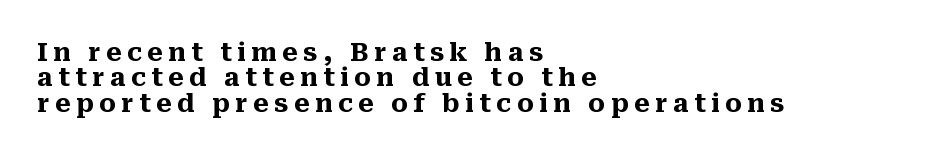
Q: Is the text bold? A: Yes.
Q: Is the text italic (slanted)? A: No, it is upright.
Q: Is the text underlined? A: No.
Q: How is the paragraph aligned? A: Left-aligned.
Q: Is the spacing between letters normal or unusually wide? A: Unusually wide.
Q: Is the spacing between lines tight, normal or loose? A: Tight.
